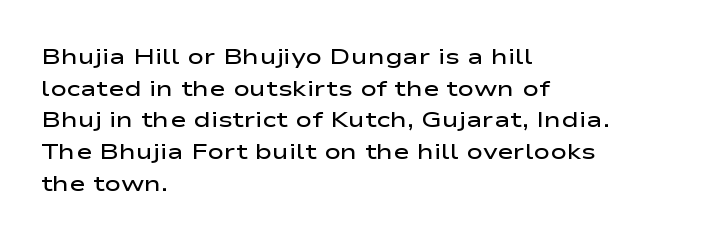
{"italic": "no", "bold": "semi", "underline": "no", "align": "left", "line_spacing": "normal", "line_spacing_ratio": 1.44, "letter_spacing": "normal", "letter_spacing_em": 0.0, "glyph_px": 22}
